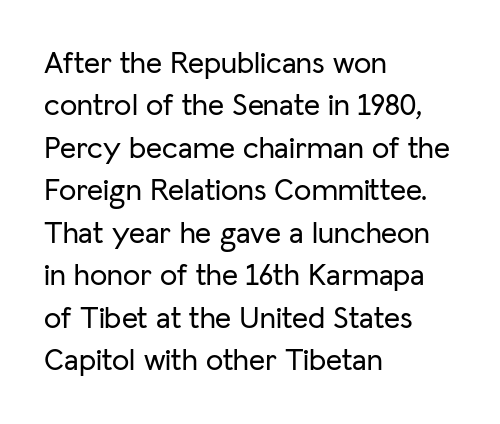
{"serif": "no", "italic": "no", "width": "normal", "stroke_contrast": "low", "x_height": "medium", "monospaced": "no", "underline": "no", "align": "left", "line_spacing": "normal", "line_spacing_ratio": 1.37, "letter_spacing": "normal", "letter_spacing_em": 0.0, "glyph_px": 31}
